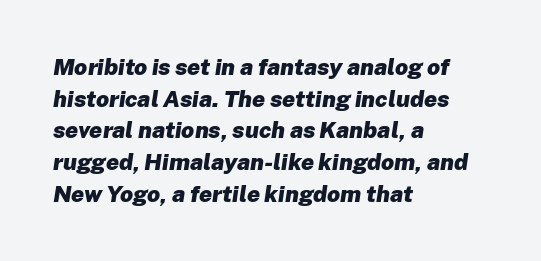
{"italic": "yes", "lean": "right", "slant_degrees": 8, "bold": "yes", "underline": "no", "align": "left", "line_spacing": "normal", "line_spacing_ratio": 1.38, "letter_spacing": "normal", "letter_spacing_em": 0.0, "glyph_px": 23}
